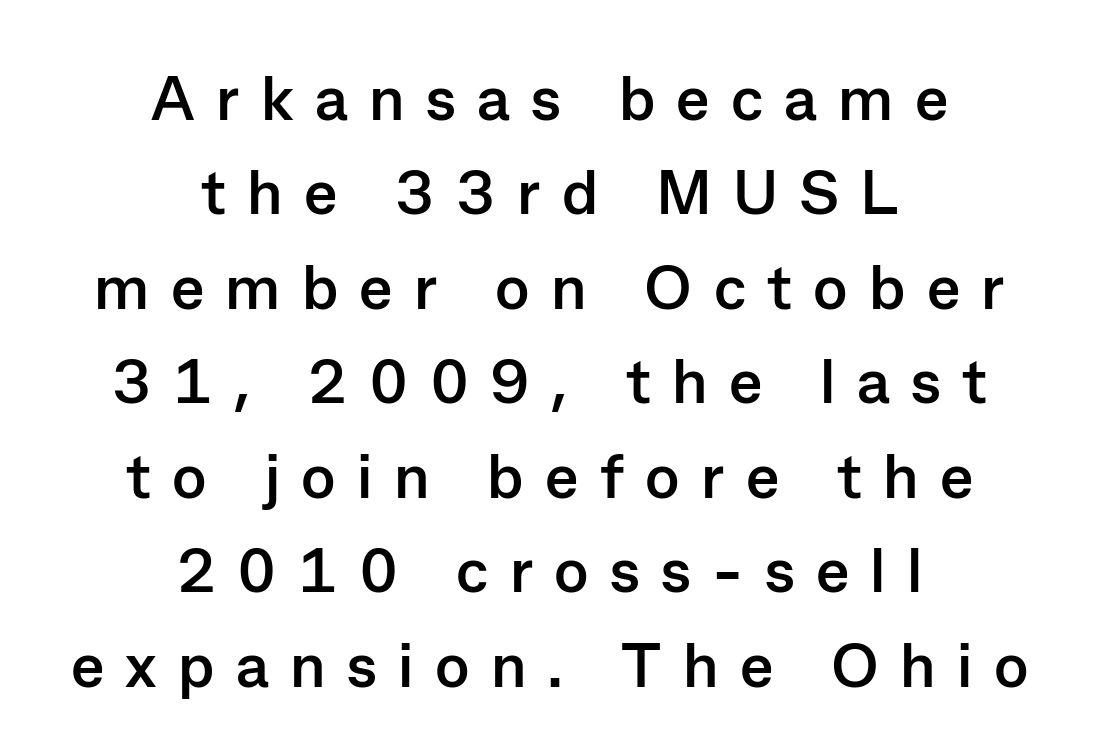
Looks like regular typesetting: each glyph gets only the width it needs. The typography opts for an upright posture over an oblique one. The tracking jumps out immediately: characters are airy and widely separated. A dark, heavy texture on the line: the type is bold.
